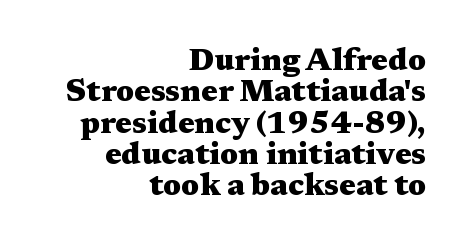
The image shows 31 px heavy, wide serif type, upright; set right-aligned, tight line spacing (1.01x), normal letter spacing, not underlined; medium stroke contrast and a medium x-height.
